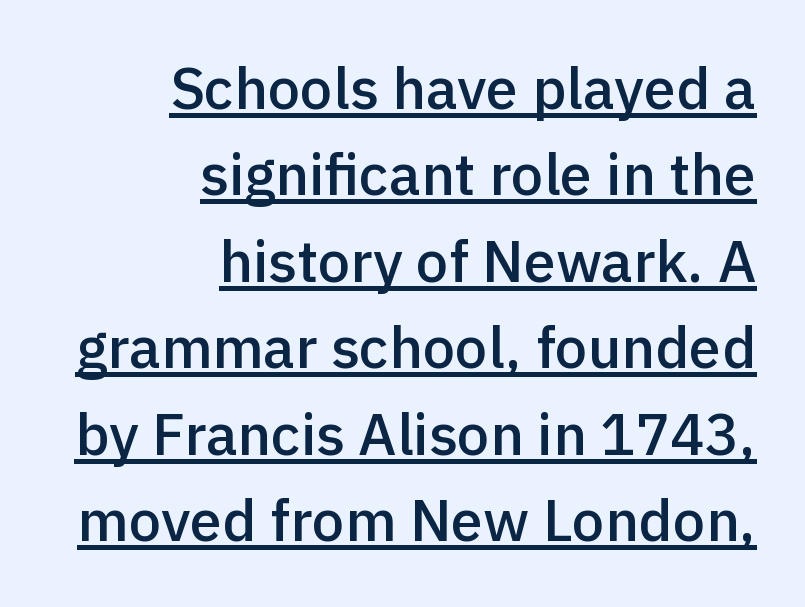
The image shows 58 px semibold sans-serif type, upright; set right-aligned, normal line spacing (1.49x), normal letter spacing, underlined; a medium x-height.
